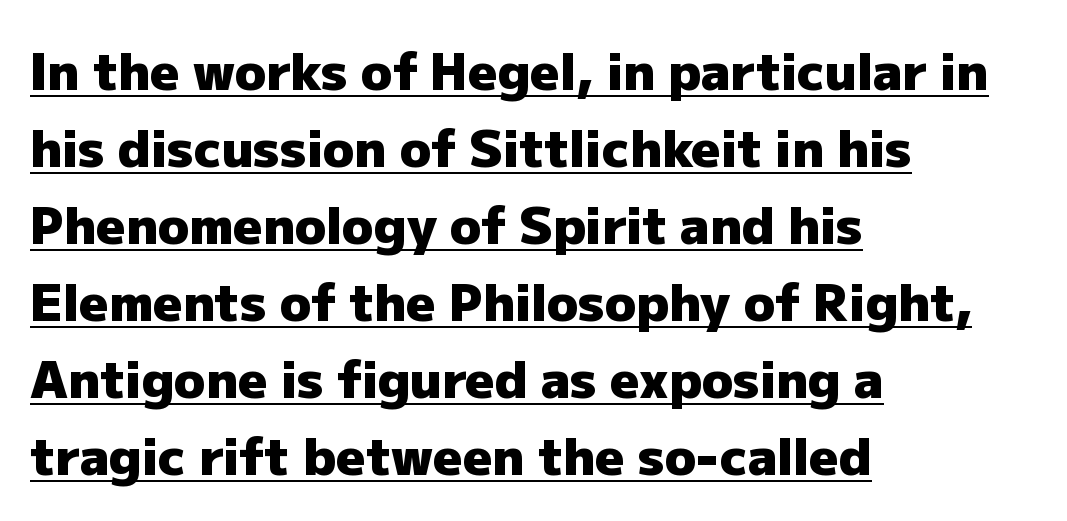
You could call the tracking neutral — neither tight nor loose. Compared with typical paragraphs, the rows here are spaced about the same. Notice how the passage keeps a crisp vertical edge on the left only. Note: no serifs on the glyphs. Somebody hit Ctrl+U on this one — the words are underlined.
